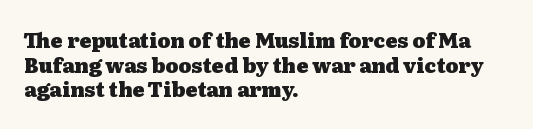
{"italic": "no", "bold": "yes", "underline": "no", "align": "left", "line_spacing_ratio": 1.23, "letter_spacing": "normal", "letter_spacing_em": 0.0, "glyph_px": 20}
